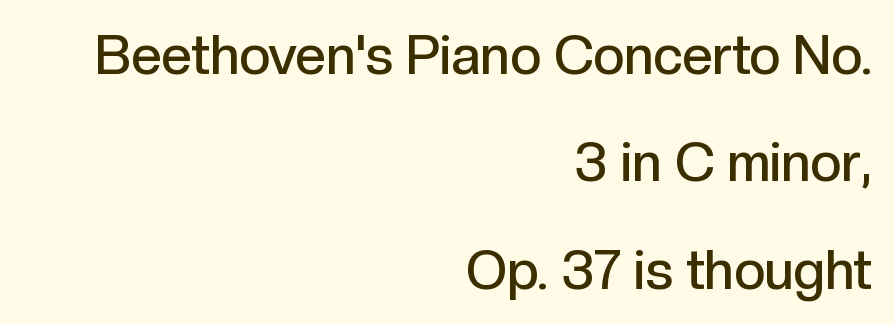
The image shows 54 px semibold sans-serif type, upright; set right-aligned, loose line spacing (1.99x), normal letter spacing, not underlined; a medium x-height.
